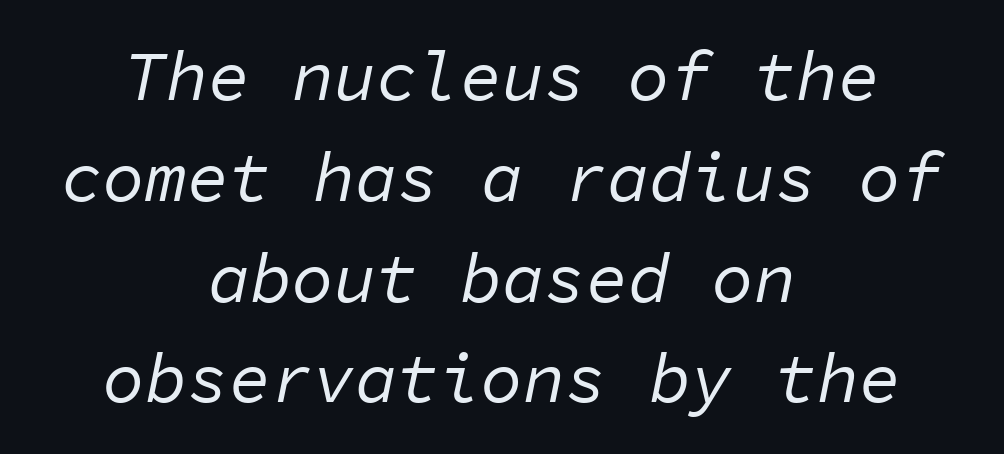
These lines sit exactly where default settings would place them. Decoration check: the copy has no underline. Summary of weight: not heavy and not bold. Observe the ordinary spacing: letters are neighbours, not strangers. The specimen reads as italic at a glance.
